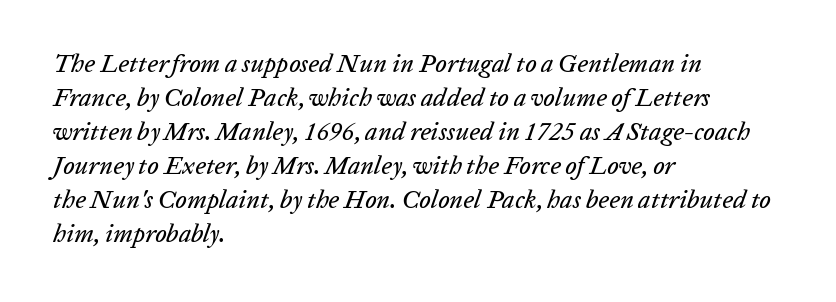
The image shows 25 px text type, italic (leaning right); set left-aligned, normal line spacing (1.36x), normal letter spacing, not underlined.
